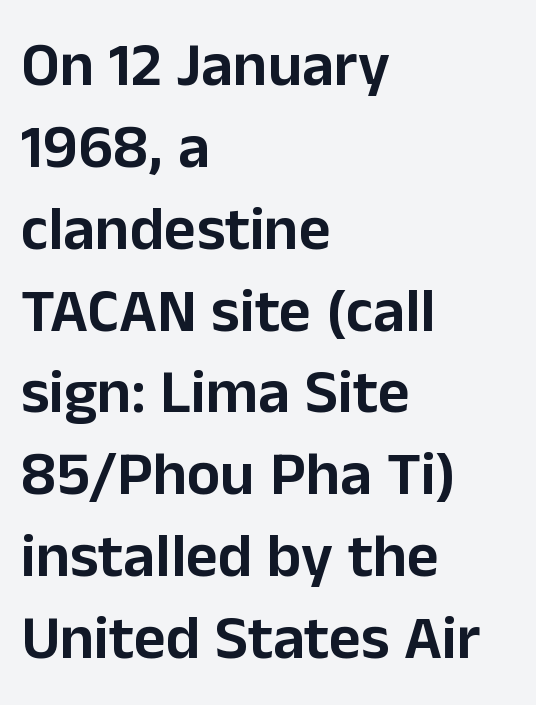
Q: Is the text italic (slanted)? A: No, it is upright.
Q: Is the typeface a serif or a sans-serif typeface? A: Sans-serif.
Q: Is the text underlined? A: No.
Q: How is the paragraph aligned? A: Left-aligned.
Q: Is the spacing between letters normal or unusually wide? A: Normal.
Q: Is the spacing between lines tight, normal or loose? A: Normal.
Q: Width (condensed, normal, or wide)? A: Normal.
Q: Stroke contrast? A: Low.
Q: x-height? A: Medium.
Q: Monospaced? A: No.
